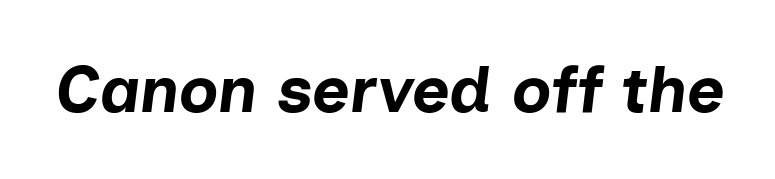
Honestly, the letter spacing is just normal — you wouldn't notice it. Every character sits at an angle, as italics do. The passage shown is not underscored anywhere. Note the varied advance widths — an 'i' is clearly narrower than an 'm'. The passage shown is emphatically bold.
